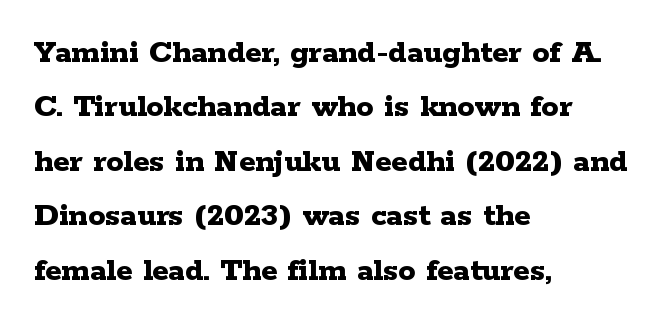
The image shows 34 px bold, wide serif type, upright; set left-aligned, normal line spacing (1.6x), normal letter spacing, not underlined; low stroke contrast and a medium x-height.
